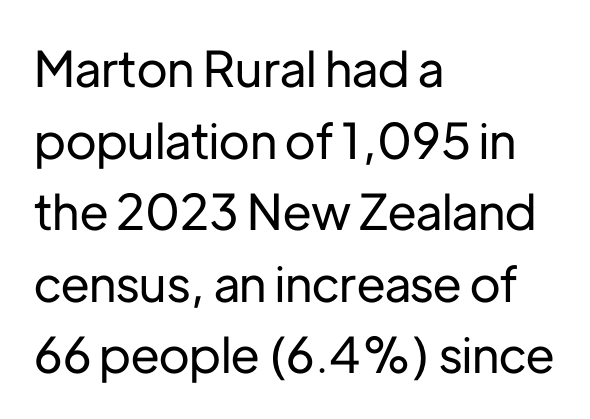
Notice how descenders clear the ascenders below comfortably — that's standard leading. The paragraph has a hard left edge and a soft right edge. Descenders hang freely into open space. A roman cut, with each character standing at attention. Caption: standard tracking, unaltered. Are there feet on the stems? There aren't — it's a sans.
